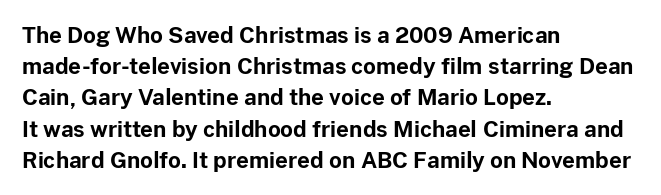
In CSS terms this would be text-align: left. Baseline-to-baseline distance is the conventional proportion of letter height. Notice how the stems are strictly vertical — no italics here. The space beneath each line is pristine and unruled. Spacing between characters is what you'd get straight out of the box. The passage shown is emphatically bold.
